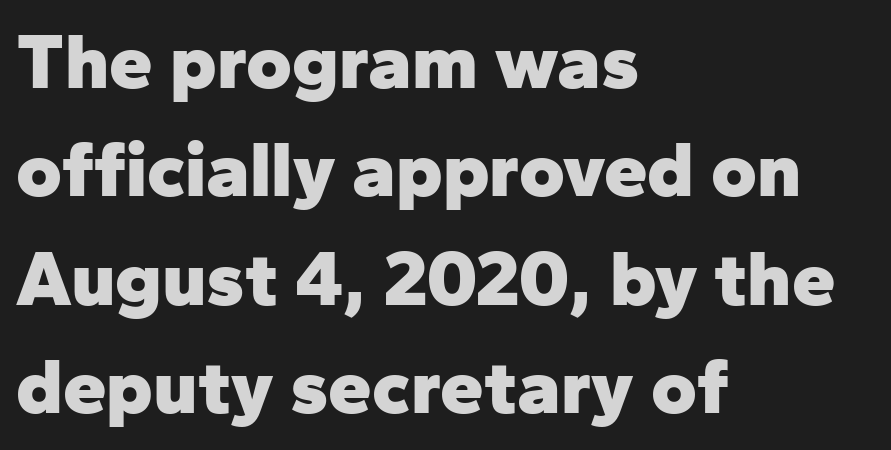
The image shows 78 px heavy sans-serif type, upright; set left-aligned, normal line spacing (1.39x), normal letter spacing, not underlined; low stroke contrast and a medium x-height.
